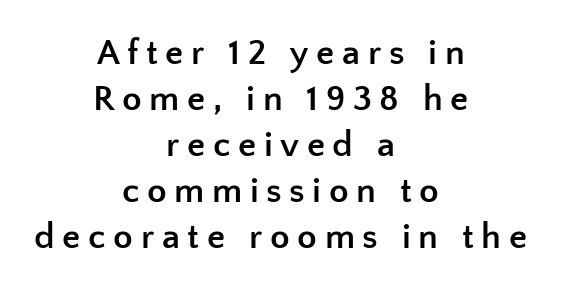
Regular leading. Does extra space separate the letters? Yes, quite a lot of it. The glyphs have the mass of a bold cut. Italic? Not at all — the glyphs are vertical. Letters rest on an invisible, unmarked baseline.
